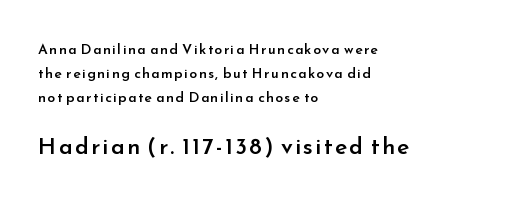
Style check: upright. The font is running at a semibold setting, under full bold. Layout note: lines flush left. Unmarked baselines from the first word to the last. The following chunk of copy outweighs the initial chunk in type size.
